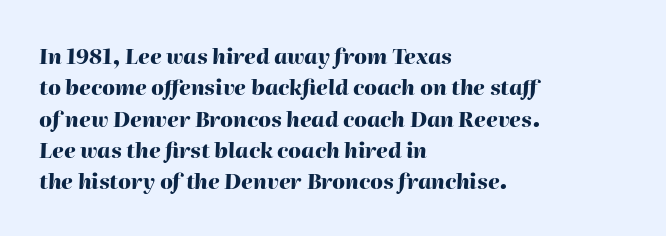
Q: Is the text bold? A: Yes.
Q: Is the text italic (slanted)? A: Yes, it leans right by about 2 degrees.
Q: Is the text underlined? A: No.
Q: How is the paragraph aligned? A: Left-aligned.
Q: Is the spacing between letters normal or unusually wide? A: Normal.
Q: Is the spacing between lines tight, normal or loose? A: Normal.
